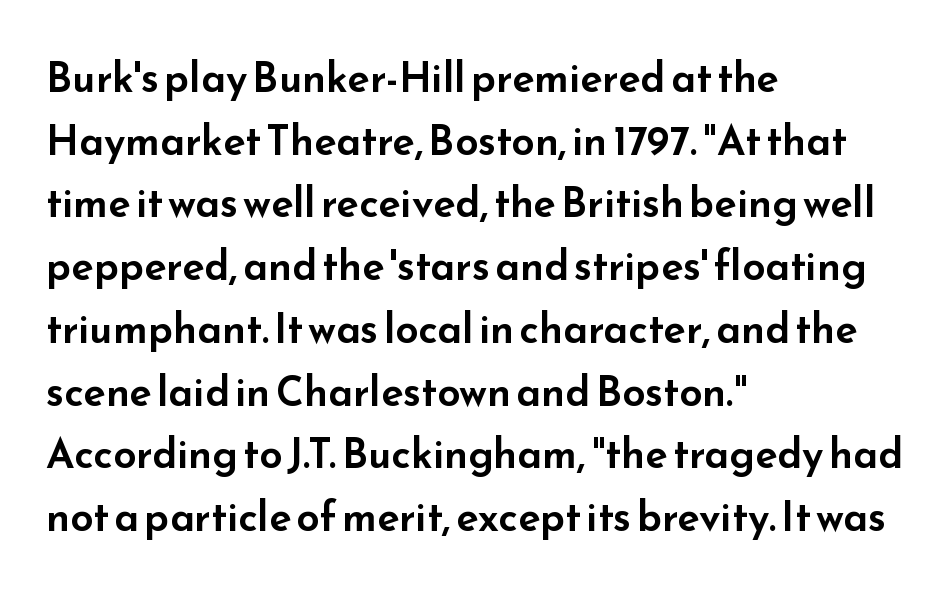
The image shows 41 px wide sans-serif type, upright; set left-aligned, normal line spacing (1.53x), normal letter spacing, not underlined; low stroke contrast and a small x-height.
